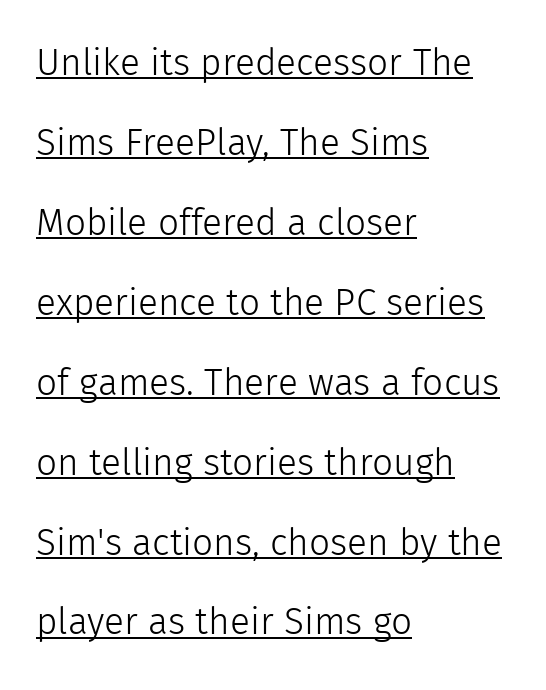
Vertical strokes here are truly vertical. Check where the strokes stop: nothing finishes them off — pure sans. These lines are rendered in a variable-pitch font. This sample is left-justified, so line endings fall wherever the words run out. Compared with typical paragraphs, the rows here are farther apart. Emphasis is given by a line drawn under the lettering.
